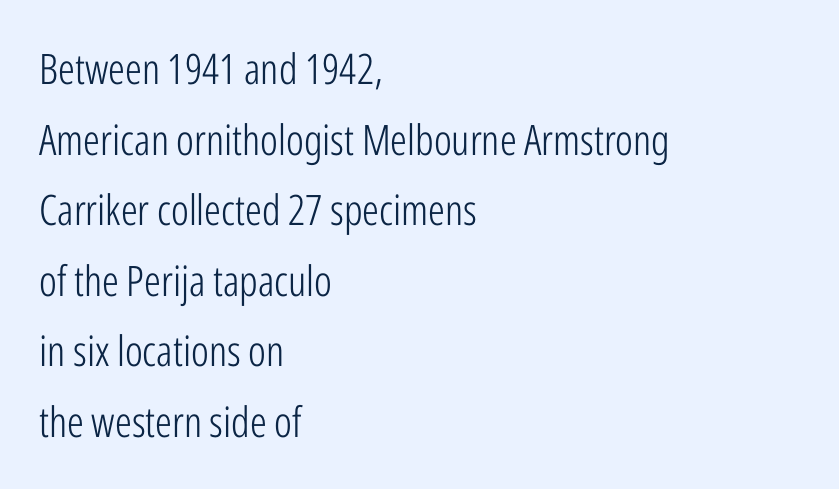
A typesetter would label this face a sans. The typography opts for an upright posture over an oblique one. Glyph-to-glyph distance matches everyday printed text. The baseline area is clear. The weight tops out at a normal text grade. Layout note: lines flush left.
